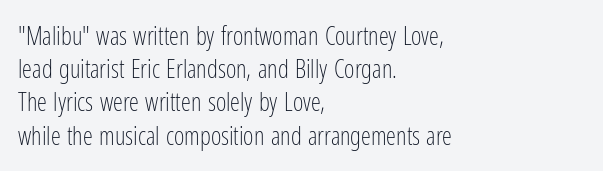
{"italic": "no", "bold": "no", "underline": "no", "align": "left", "line_spacing": "normal", "line_spacing_ratio": 1.33, "letter_spacing": "normal", "letter_spacing_em": 0.0, "glyph_px": 25}
